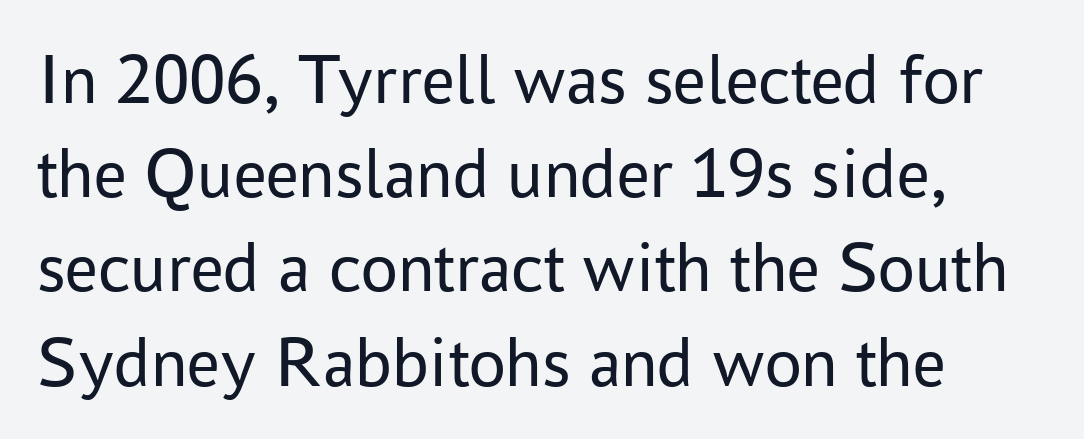
The image shows 73 px regular-weight sans-serif type, upright; set left-aligned, normal line spacing (1.29x), normal letter spacing, not underlined; low stroke contrast and a medium x-height.
